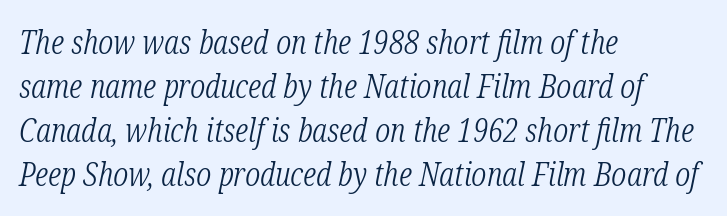
{"serif": "yes", "italic": "yes", "lean": "right", "slant_degrees": 12, "bold": "no", "weight": "light", "width": "condensed", "stroke_contrast": "low", "x_height": "medium", "monospaced": "no", "underline": "no", "align": "left", "line_spacing": "normal", "line_spacing_ratio": 1.38, "letter_spacing": "normal", "letter_spacing_em": 0.0, "glyph_px": 32}
